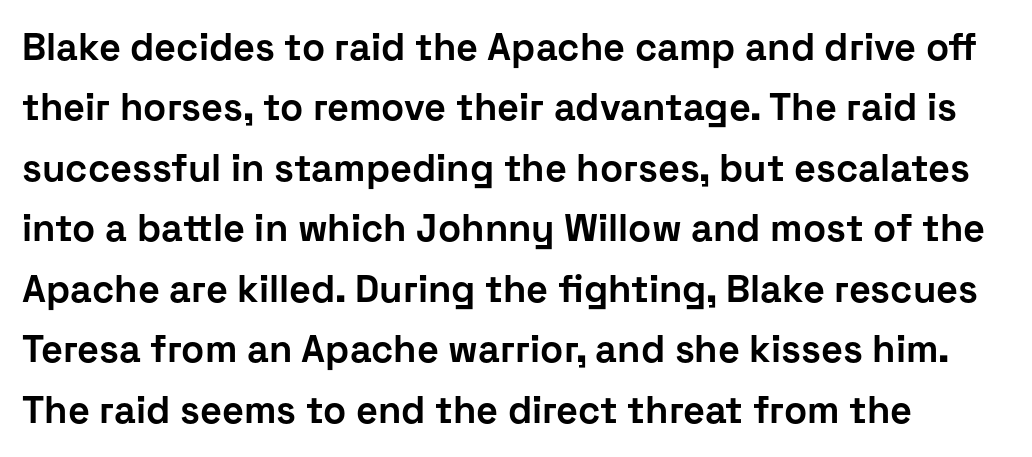
Q: Is the text bold? A: Yes.
Q: Is the text italic (slanted)? A: No, it is upright.
Q: Is the typeface a serif or a sans-serif typeface? A: Sans-serif.
Q: Is the text underlined? A: No.
Q: Is the spacing between letters normal or unusually wide? A: Normal.
Q: Is the spacing between lines tight, normal or loose? A: Normal.
Q: Width (condensed, normal, or wide)? A: Normal.
Q: Stroke contrast? A: Low.
Q: x-height? A: Medium.
Q: Monospaced? A: No.
